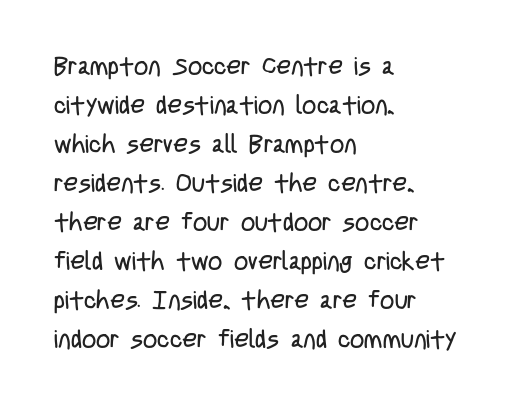
The space between consecutive lines is moderate. In terms of letterspacing, this is plain default setting. This rendering features lettering with no underline. Is the stroke heavy? The answer is a plain regular-or-lighter.
